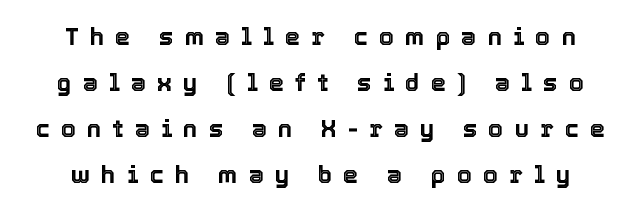
Q: Is the text italic (slanted)? A: No, it is upright.
Q: Is the text underlined? A: No.
Q: Is the spacing between letters normal or unusually wide? A: Unusually wide.
Q: Is the spacing between lines tight, normal or loose? A: Loose.
